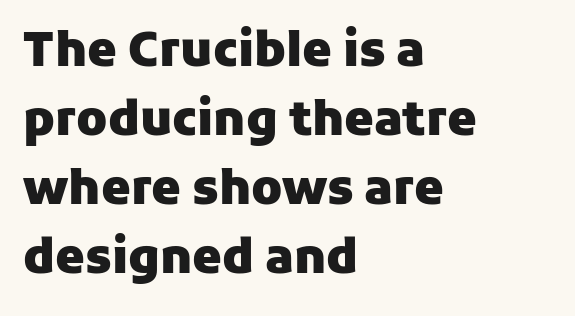
Q: Is the text bold? A: Yes.
Q: Is the text italic (slanted)? A: No, it is upright.
Q: Is the typeface a serif or a sans-serif typeface? A: Sans-serif.
Q: Is the text underlined? A: No.
Q: How is the paragraph aligned? A: Left-aligned.
Q: Is the spacing between letters normal or unusually wide? A: Normal.
Q: Is the spacing between lines tight, normal or loose? A: Normal.
Q: Width (condensed, normal, or wide)? A: Normal.
Q: Stroke contrast? A: Low.
Q: x-height? A: Medium.
Q: Monospaced? A: No.
